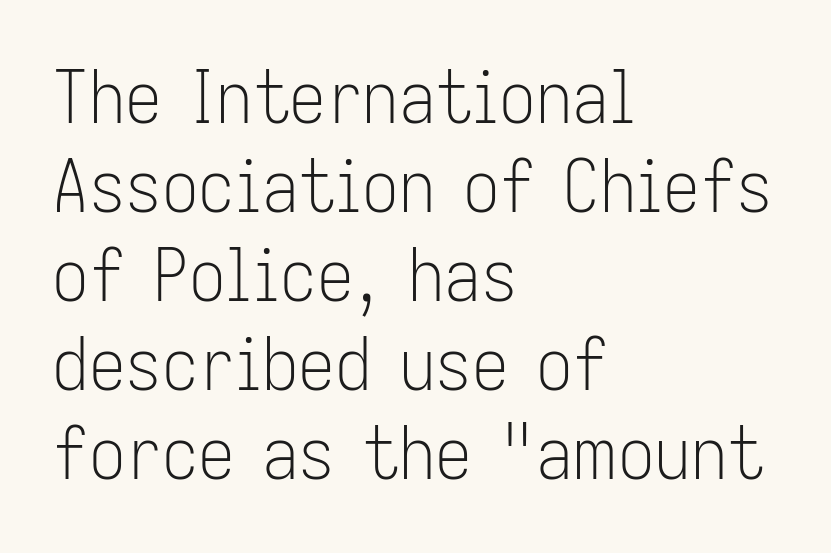
Q: Is the text bold? A: No.
Q: Is the text italic (slanted)? A: No, it is upright.
Q: Is the typeface a serif or a sans-serif typeface? A: Sans-serif.
Q: Is the text underlined? A: No.
Q: How is the paragraph aligned? A: Left-aligned.
Q: Is the spacing between letters normal or unusually wide? A: Normal.
Q: Width (condensed, normal, or wide)? A: Condensed.
Q: Stroke contrast? A: Low.
Q: x-height? A: Medium.
Q: Monospaced? A: No.
